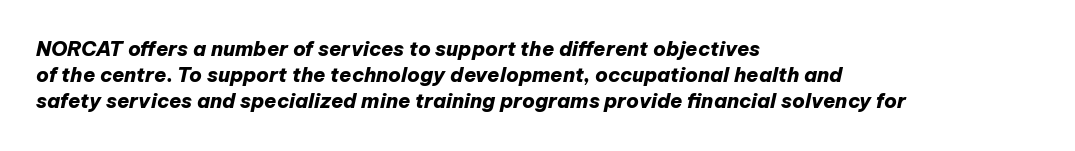
Honestly, the row spacing looks completely unremarkable. The glyphs have the mass of a bold cut. The space beneath each line is pristine and unruled. The font's italic variant was chosen for this text.
